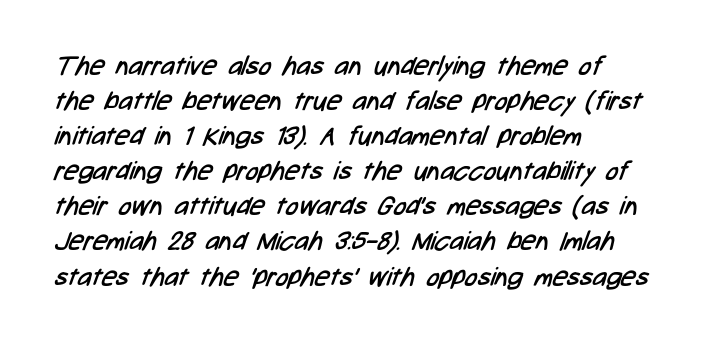
The space directly below the letters is spotless. In terms of leading, this rendering sits right in the middle. Notice how the passage keeps a crisp vertical edge on the left only. Tracking here is standard; glyphs follow each other at the usual distance.
